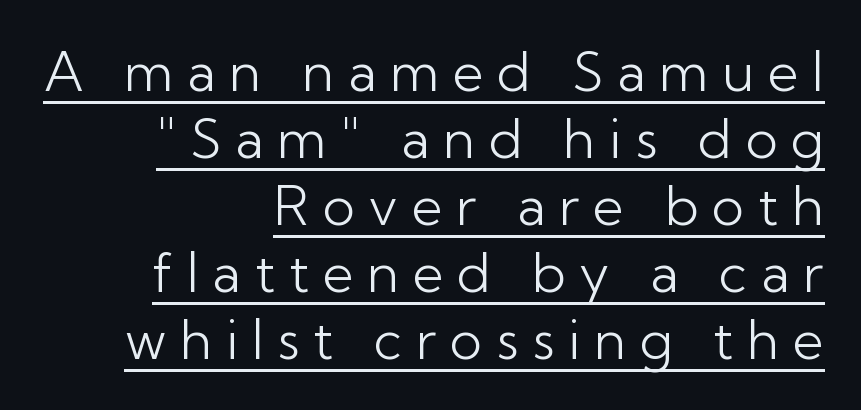
This sample uses an upright cut, with every glyph sitting square on the baseline. No extra ink here — the face is not bold. Is this a fixed-width face? No — the glyphs have proportional, varying widths. The glyphs in this specimen are sans serif. A typographer would call this underscored text.
